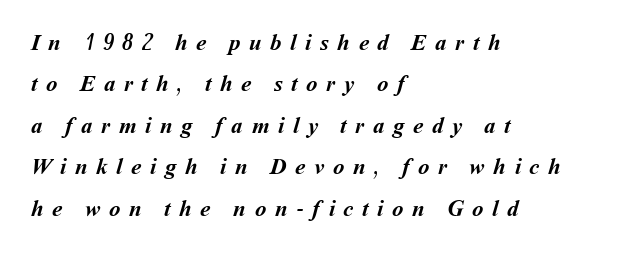
The image shows 23 px bold type; set left-aligned, line spacing 1.8x, unusually wide letter spacing (+0.37 em), not underlined.
